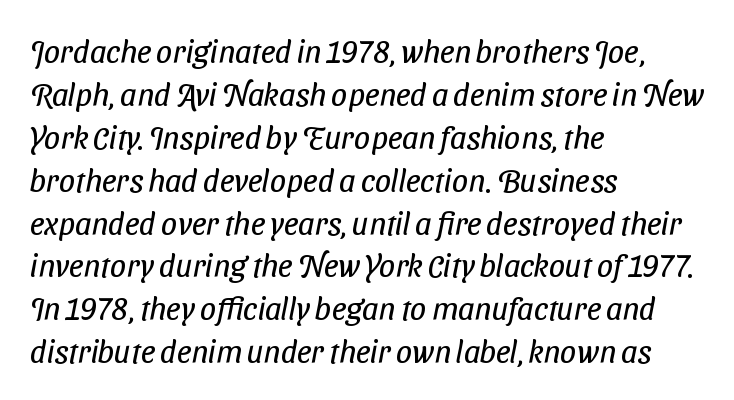
{"serif": "no", "bold": "no", "weight": "regular", "width": "condensed", "stroke_contrast": "low", "x_height": "medium", "monospaced": "no", "underline": "no", "align": "left", "line_spacing": "normal", "line_spacing_ratio": 1.34, "letter_spacing": "normal", "letter_spacing_em": 0.0, "glyph_px": 32}
